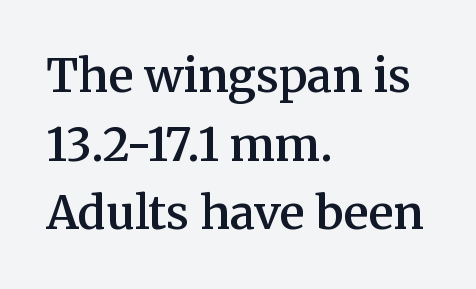
Style check: upright. The passage shown stacks its lines at a standard gap. Short and long lines alike share a common starting point at left. This is the in-between weight designers call semibold or demi. Serif or sans? Serif — the stroke terminals have little feet.
